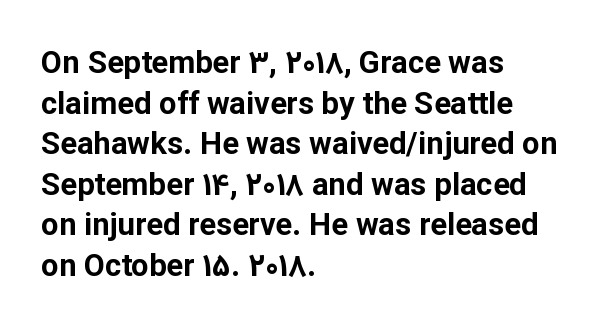
The image shows 31 px bold sans-serif type, upright; set left-aligned, normal line spacing (1.31x), normal letter spacing, not underlined; low stroke contrast and a medium x-height.
